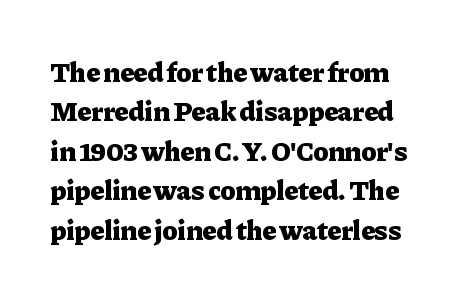
The face used here is proportionally spaced, like ordinary book or web type. Regarding serifs, this sample has them. Students, note that the glyphs here touch the page at normal intervals. The strip under each line holds only bare page.
